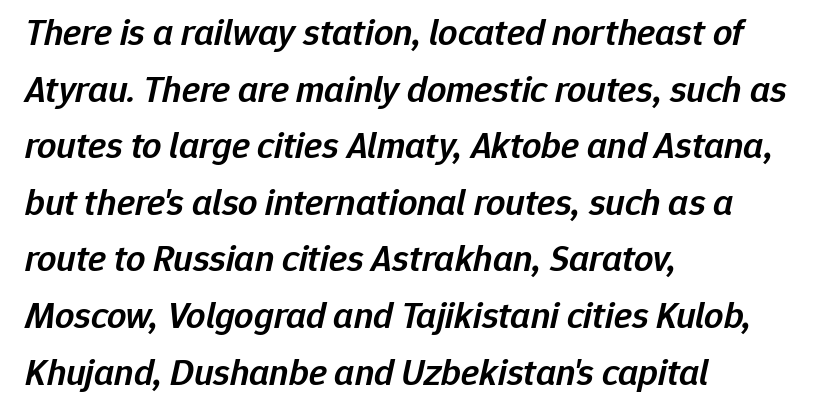
Q: Is the text bold? A: Semi-bold.
Q: Is the text italic (slanted)? A: Yes, it leans right by about 12 degrees.
Q: Is the text underlined? A: No.
Q: How is the paragraph aligned? A: Left-aligned.
Q: Is the spacing between letters normal or unusually wide? A: Normal.
Q: Is the spacing between lines tight, normal or loose? A: Normal.
Q: Width (condensed, normal, or wide)? A: Normal.
Q: Stroke contrast? A: Low.
Q: x-height? A: Medium.
Q: Monospaced? A: No.
